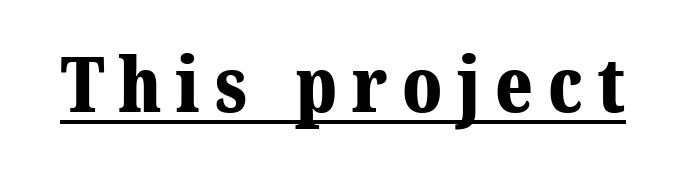
Q: Is the text bold? A: Yes.
Q: Is the typeface a serif or a sans-serif typeface? A: Serif.
Q: Is the text underlined? A: Yes.
Q: Width (condensed, normal, or wide)? A: Normal.
Q: Stroke contrast? A: Medium.
Q: x-height? A: Medium.
Q: Monospaced? A: No.
